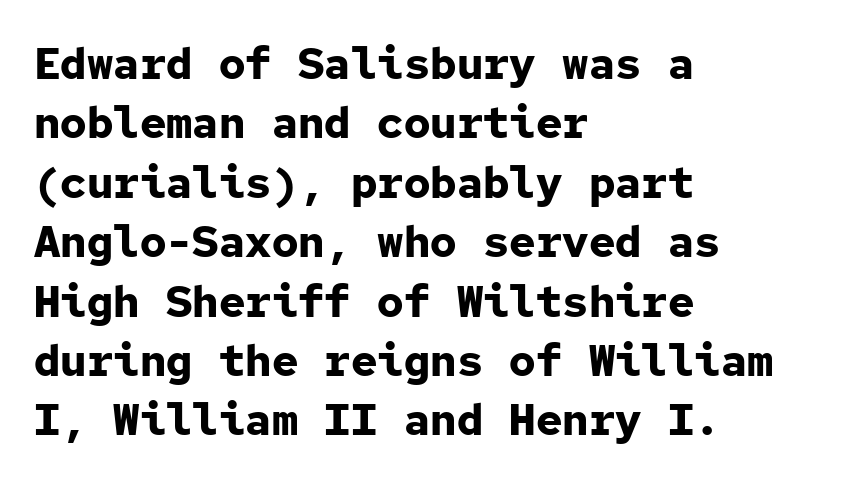
Q: Is the text bold? A: Yes.
Q: Is the text italic (slanted)? A: No, it is upright.
Q: Is the typeface a serif or a sans-serif typeface? A: Sans-serif.
Q: Is the text underlined? A: No.
Q: How is the paragraph aligned? A: Left-aligned.
Q: Is the spacing between letters normal or unusually wide? A: Normal.
Q: Is the spacing between lines tight, normal or loose? A: Normal.
Q: Width (condensed, normal, or wide)? A: Normal.
Q: Stroke contrast? A: Low.
Q: x-height? A: Medium.
Q: Monospaced? A: Yes.
